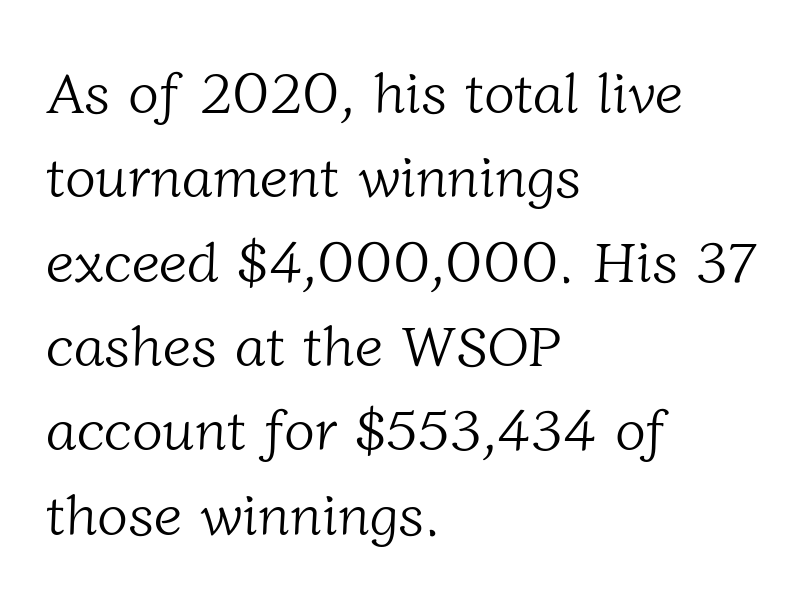
Q: Is the text bold? A: No.
Q: Is the typeface a serif or a sans-serif typeface? A: Serif.
Q: Is the text underlined? A: No.
Q: How is the paragraph aligned? A: Left-aligned.
Q: Is the spacing between letters normal or unusually wide? A: Normal.
Q: Is the spacing between lines tight, normal or loose? A: Normal.
Q: Width (condensed, normal, or wide)? A: Normal.
Q: Stroke contrast? A: Low.
Q: x-height? A: Medium.
Q: Monospaced? A: No.
